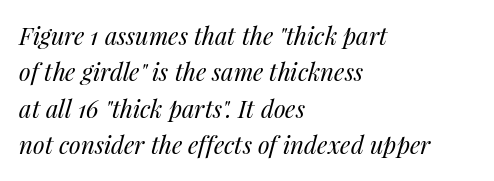
The image shows 24 px text type, italic (leaning right); set left-aligned, normal line spacing (1.52x), normal letter spacing, not underlined.
